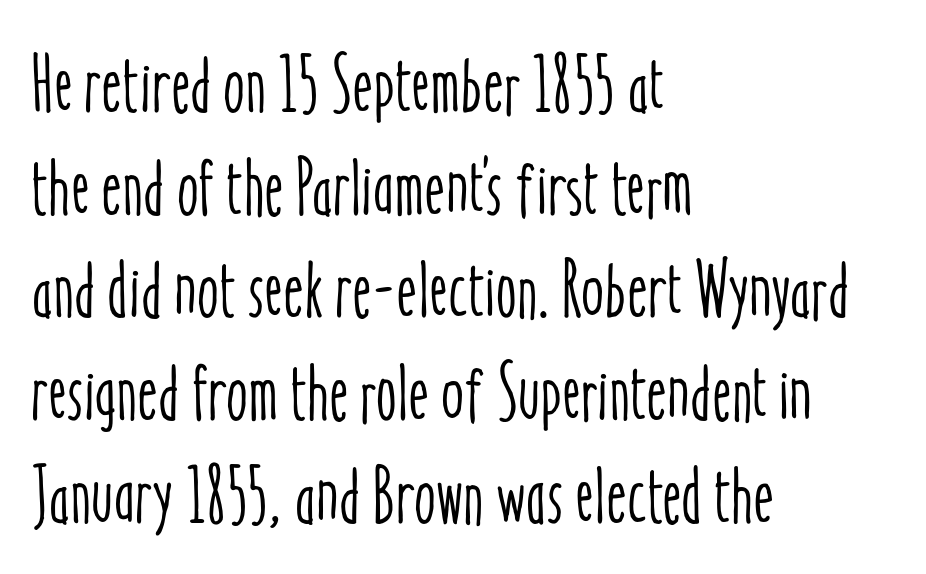
The image shows 79 px condensed type, upright; set left-aligned, normal line spacing (1.3x), normal letter spacing, not underlined; low stroke contrast and a medium x-height.
